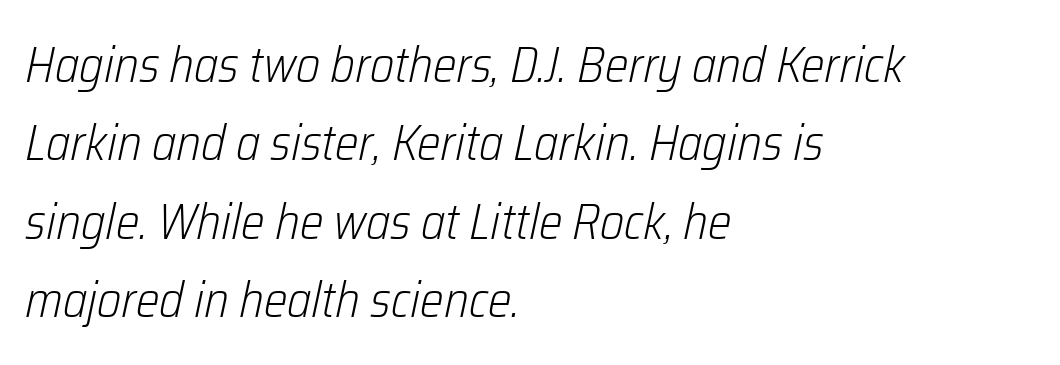
Q: Is the text bold? A: No.
Q: Is the text italic (slanted)? A: Yes, it leans right by about 12 degrees.
Q: Is the text underlined? A: No.
Q: How is the paragraph aligned? A: Left-aligned.
Q: Is the spacing between letters normal or unusually wide? A: Normal.
Q: Is the spacing between lines tight, normal or loose? A: Normal.
Q: Width (condensed, normal, or wide)? A: Condensed.
Q: Stroke contrast? A: Low.
Q: x-height? A: Medium.
Q: Monospaced? A: No.
